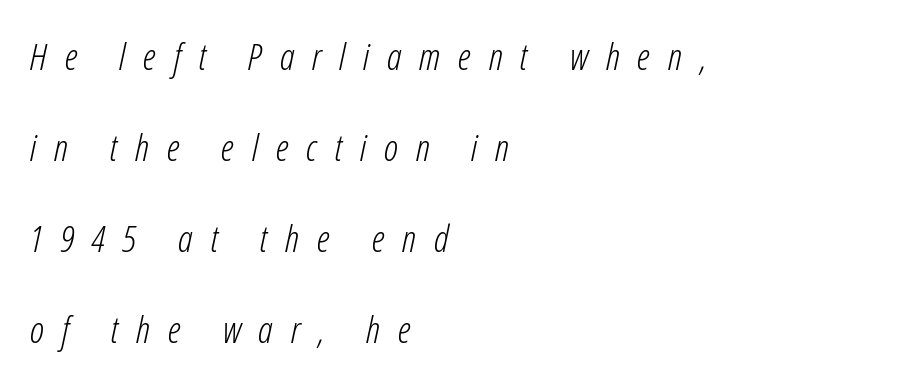
The image shows 37 px light, condensed type, italic (leaning right); set left-aligned, loose line spacing (2.46x), unusually wide letter spacing (+0.48 em), not underlined; low stroke contrast and a medium x-height.
